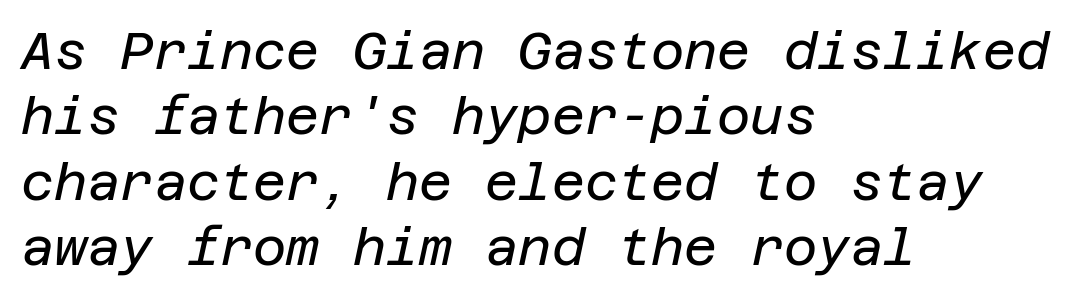
The image shows 51 px regular-weight type, italic (leaning right); set left-aligned, normal line spacing (1.28x), normal letter spacing, not underlined; low stroke contrast and a large x-height.
